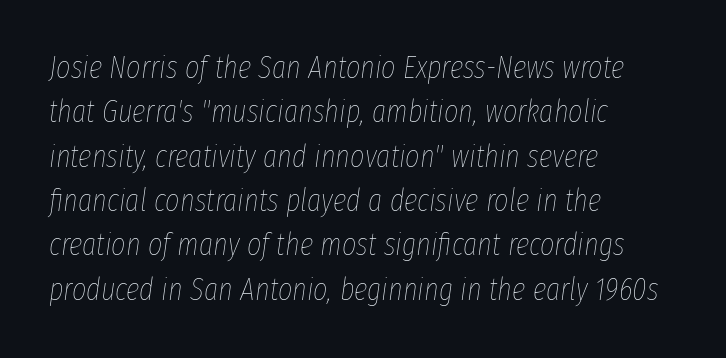
{"italic": "yes", "lean": "right", "slant_degrees": 8, "bold": "no", "weight": "thin", "width": "condensed", "stroke_contrast": "low", "x_height": "medium", "monospaced": "no", "underline": "no", "align": "left", "line_spacing": "normal", "line_spacing_ratio": 1.43, "letter_spacing": "normal", "letter_spacing_em": 0.0, "glyph_px": 31}
